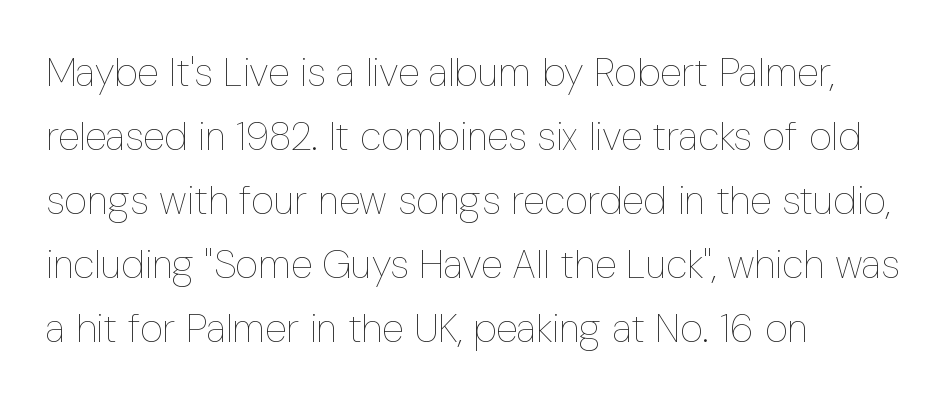
The image shows 40 px thin, condensed type, upright; set left-aligned, normal line spacing (1.6x), normal letter spacing, not underlined; low stroke contrast and a medium x-height.
